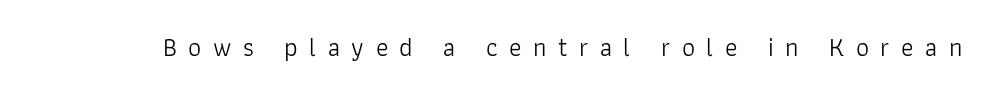
{"italic": "no", "bold": "no", "underline": "no", "letter_spacing": "wide", "letter_spacing_em": 0.44, "glyph_px": 26}
